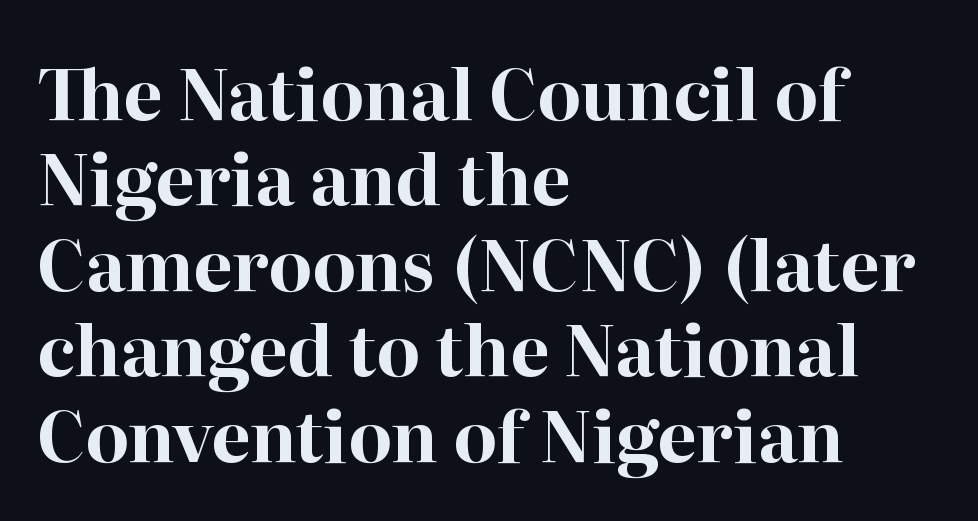
The image shows 70 px bold serif type, upright; set left-aligned, line spacing 1.22x, normal letter spacing, not underlined; high stroke contrast and a medium x-height.
